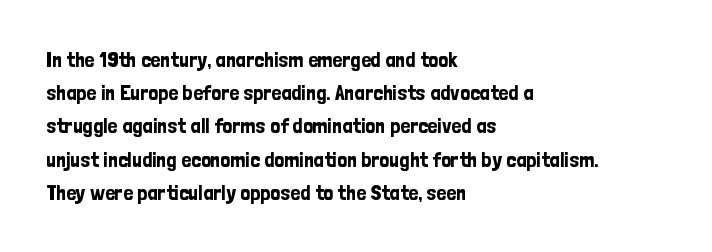
The image shows 22 px text type, upright; set left-aligned, normal line spacing (1.51x), normal letter spacing, not underlined.
